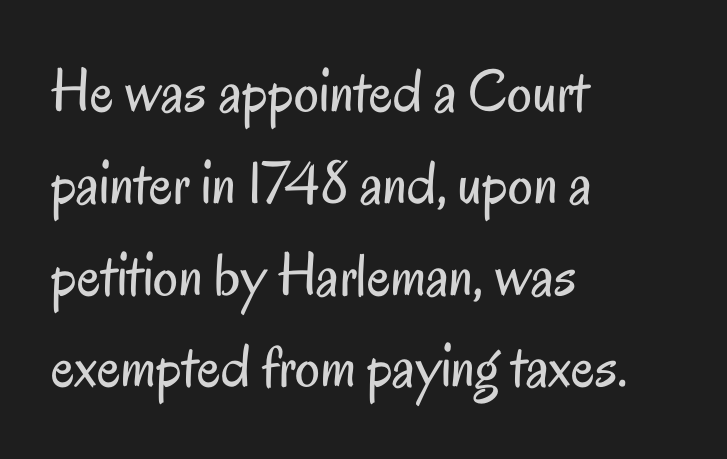
{"serif": "no", "italic": "no", "bold": "no", "weight": "regular", "width": "condensed", "stroke_contrast": "low", "x_height": "small", "monospaced": "no", "underline": "no", "align": "left", "line_spacing": "normal", "line_spacing_ratio": 1.48, "letter_spacing": "normal", "letter_spacing_em": 0.0, "glyph_px": 62}
